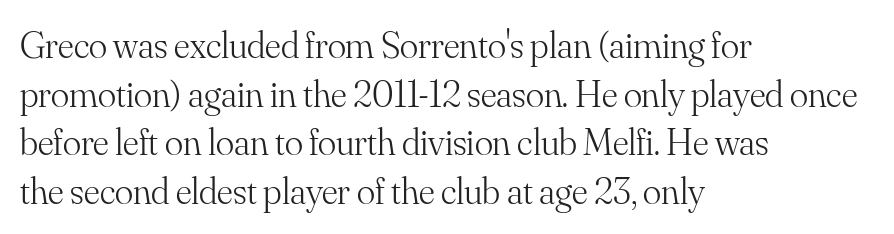
Beneath every word, the page is bare. This is the regular roman posture of the typeface. Stems here are at most as thick as an everyday book face. In CSS terms this would be text-align: left.
